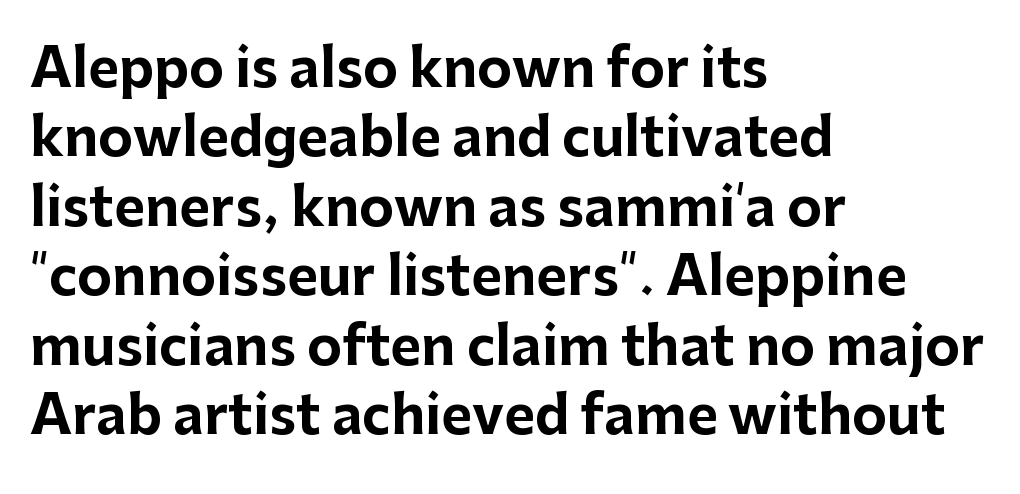
Q: Is the text bold? A: Yes.
Q: Is the text italic (slanted)? A: No, it is upright.
Q: Is the typeface a serif or a sans-serif typeface? A: Sans-serif.
Q: Is the text underlined? A: No.
Q: How is the paragraph aligned? A: Left-aligned.
Q: Is the spacing between letters normal or unusually wide? A: Normal.
Q: Is the spacing between lines tight, normal or loose? A: Normal.
Q: Width (condensed, normal, or wide)? A: Normal.
Q: Stroke contrast? A: Low.
Q: x-height? A: Medium.
Q: Monospaced? A: No.
